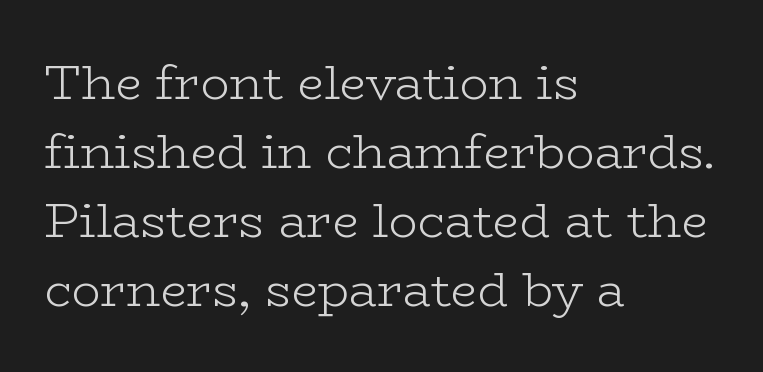
{"serif": "yes", "italic": "no", "bold": "no", "weight": "light", "width": "wide", "stroke_contrast": "low", "x_height": "medium", "monospaced": "no", "underline": "no", "align": "left", "line_spacing": "normal", "line_spacing_ratio": 1.44, "letter_spacing": "normal", "letter_spacing_em": 0.0, "glyph_px": 48}
